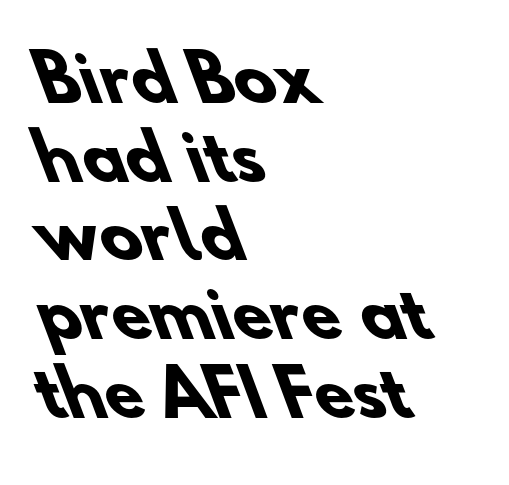
{"serif": "no", "bold": "yes", "weight": "heavy", "width": "normal", "stroke_contrast": "low", "x_height": "small", "monospaced": "no", "underline": "no", "align": "left", "line_spacing": "normal", "line_spacing_ratio": 1.25, "letter_spacing": "normal", "letter_spacing_em": 0.0, "glyph_px": 63}
